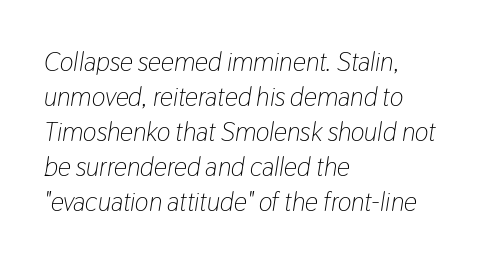
{"italic": "yes", "lean": "right", "slant_degrees": 9, "bold": "no", "underline": "no", "align": "left", "line_spacing": "normal", "line_spacing_ratio": 1.35, "letter_spacing": "normal", "letter_spacing_em": 0.0, "glyph_px": 26}
